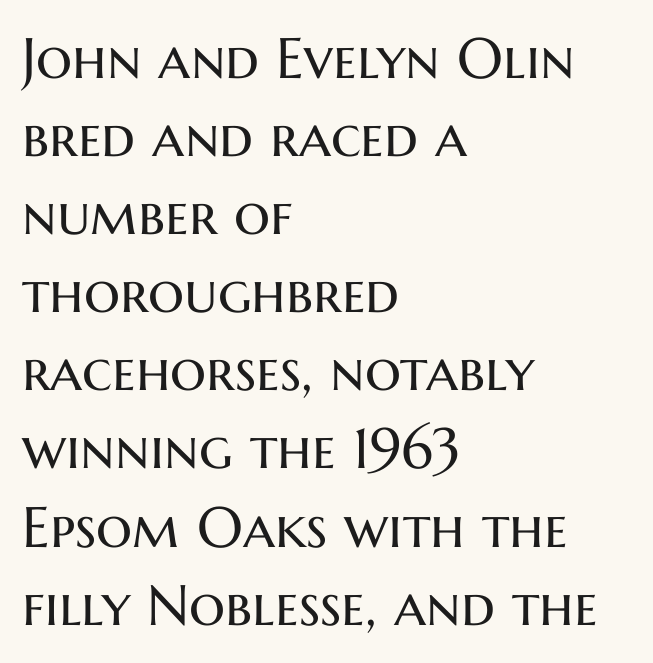
The image shows 57 px regular-weight sans-serif type, upright; set left-aligned, normal line spacing (1.37x), normal letter spacing, not underlined; medium stroke contrast and a medium x-height.
